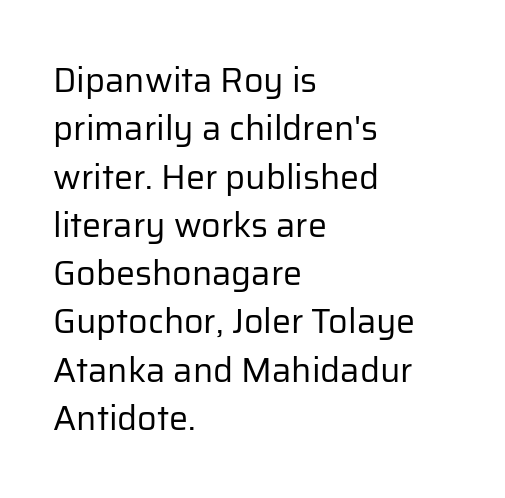
{"serif": "no", "italic": "no", "bold": "no", "weight": "regular", "width": "normal", "stroke_contrast": "low", "x_height": "medium", "monospaced": "no", "underline": "no", "align": "left", "line_spacing": "normal", "line_spacing_ratio": 1.42, "letter_spacing": "normal", "letter_spacing_em": 0.0, "glyph_px": 34}
